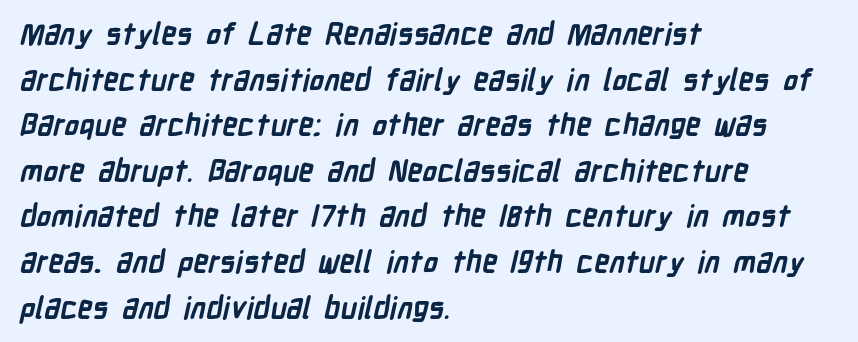
{"serif": "no", "bold": "yes", "weight": "semibold", "width": "condensed", "stroke_contrast": "low", "x_height": "medium", "monospaced": "no", "underline": "no", "align": "left", "line_spacing": "normal", "line_spacing_ratio": 1.52, "letter_spacing": "normal", "letter_spacing_em": 0.0, "glyph_px": 30}
